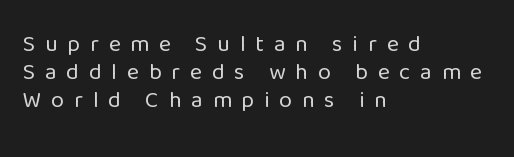
{"italic": "no", "bold": "no", "underline": "no", "align": "left", "line_spacing_ratio": 1.22, "letter_spacing": "wide", "letter_spacing_em": 0.43, "glyph_px": 23}
